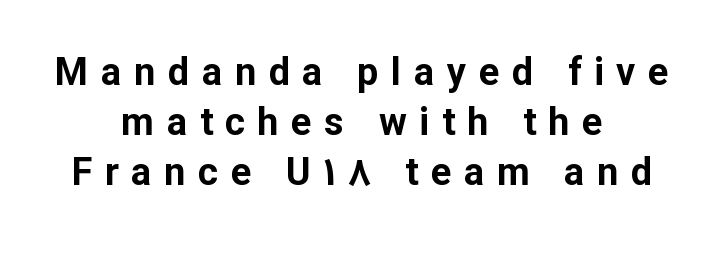
{"serif": "no", "italic": "no", "bold": "yes", "weight": "bold", "width": "normal", "stroke_contrast": "low", "x_height": "medium", "monospaced": "no", "underline": "no", "align": "center", "line_spacing": "normal", "line_spacing_ratio": 1.32, "letter_spacing": "wide", "letter_spacing_em": 0.33, "glyph_px": 38}
